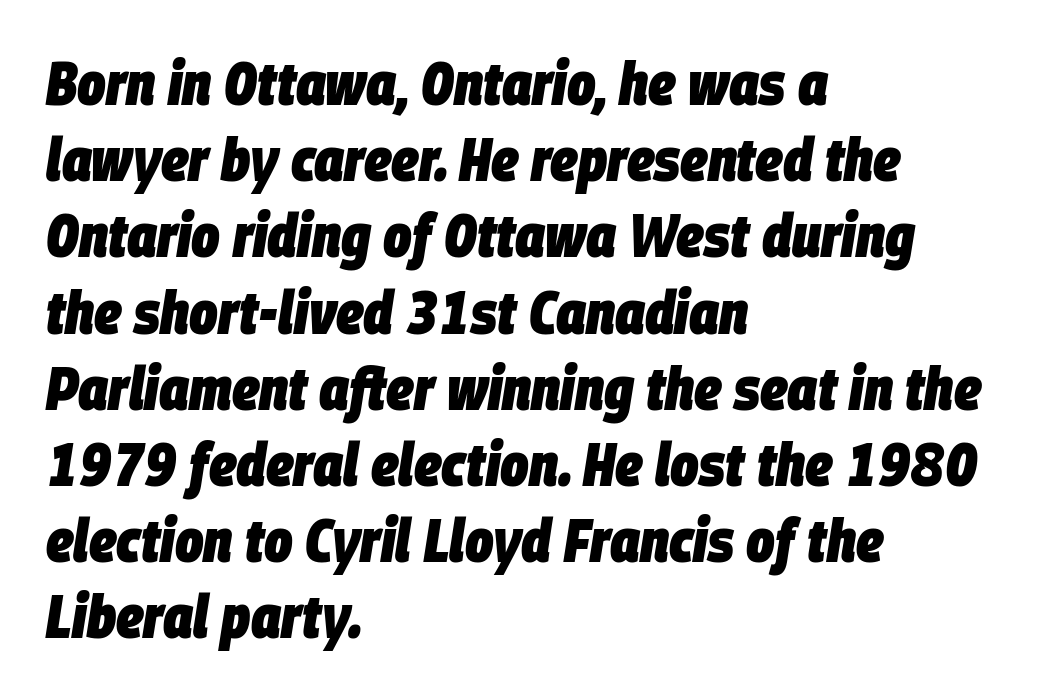
Q: Is the text bold? A: Yes.
Q: Is the text italic (slanted)? A: Yes, it leans right by about 9 degrees.
Q: Is the text underlined? A: No.
Q: How is the paragraph aligned? A: Left-aligned.
Q: Is the spacing between letters normal or unusually wide? A: Normal.
Q: Is the spacing between lines tight, normal or loose? A: Normal.
Q: Width (condensed, normal, or wide)? A: Condensed.
Q: Stroke contrast? A: Low.
Q: x-height? A: Large.
Q: Monospaced? A: No.
